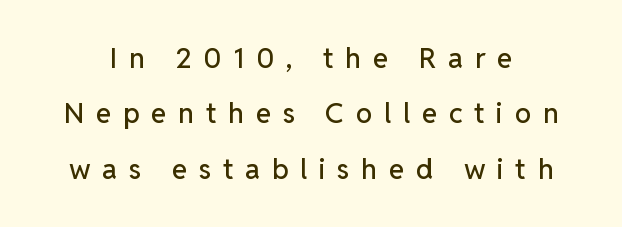
Type without underlining. The face used here is proportionally spaced, like ordinary book or web type. The space between consecutive lines is lavish. The font family rendered here belongs to the sans-serif group. Is there any slant? The stems are plumb.
